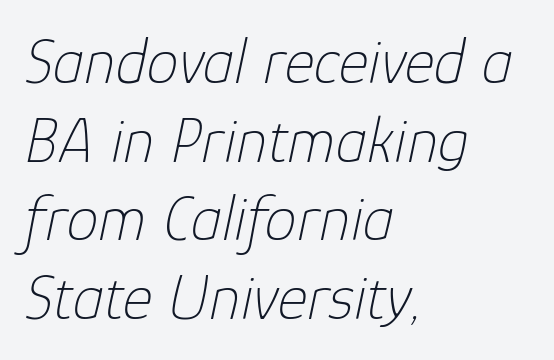
This sample uses an oblique cut, with every glyph tilted off the vertical. A quiet, ordinary-to-light weight characterises the typeface. The passage shown is typed in a proportional face where columns would drift. This sample uses plain, unmodified letter spacing. A bare baseline throughout the passage. In CSS terms this would be text-align: left.
